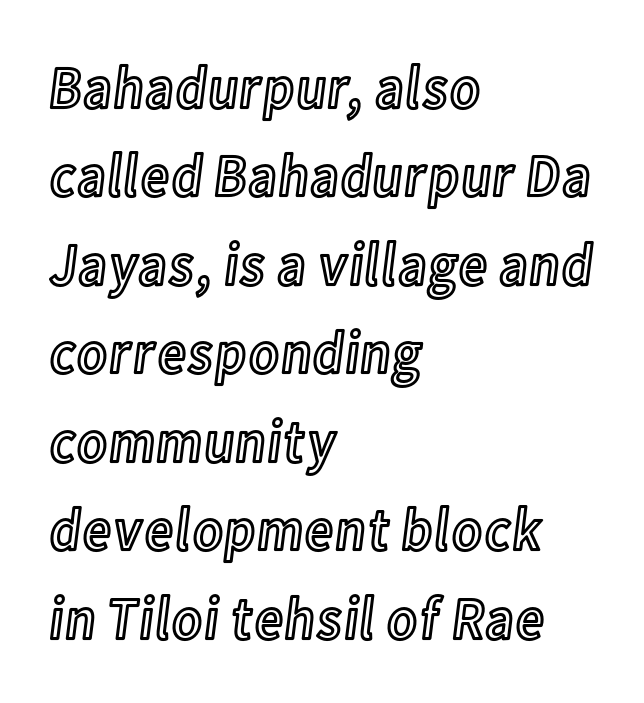
Q: Is the text italic (slanted)? A: Yes.
Q: Is the text underlined? A: No.
Q: How is the paragraph aligned? A: Left-aligned.
Q: Is the spacing between letters normal or unusually wide? A: Normal.
Q: Is the spacing between lines tight, normal or loose? A: Normal.
Q: Width (condensed, normal, or wide)? A: Condensed.
Q: x-height? A: Medium.
Q: Monospaced? A: No.
